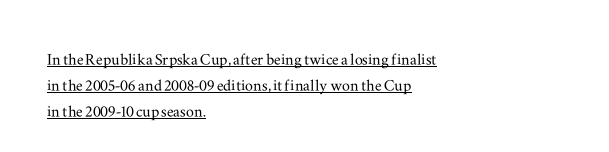
Q: Is the text italic (slanted)? A: No, it is upright.
Q: Is the text underlined? A: Yes.
Q: How is the paragraph aligned? A: Left-aligned.
Q: Is the spacing between letters normal or unusually wide? A: Normal.
Q: Is the spacing between lines tight, normal or loose? A: Normal.
